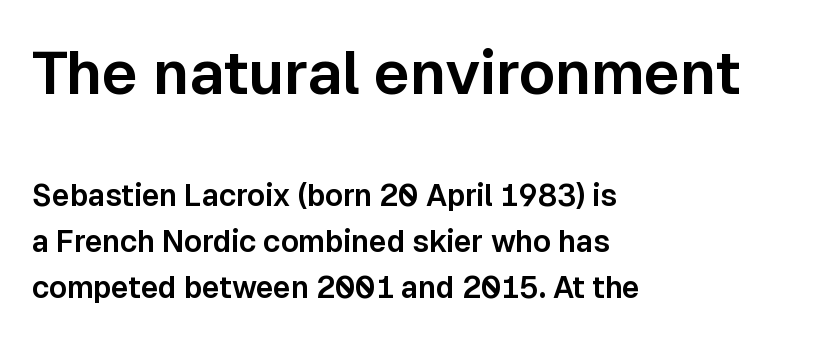
A student would call this left alignment; a typographer would say flush left, rag right. The specimen reads as upright at a glance. Does the bottom block carry the larger type? No, the top block does. Descenders hang freely into open space. The vertical gap from one line to the next is medium. Honestly, the letter spacing is just normal — you wouldn't notice it.
